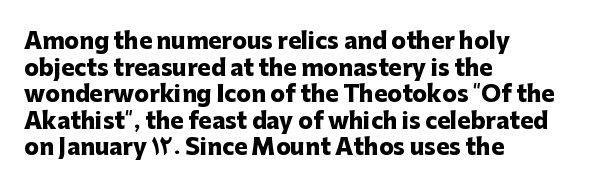
{"italic": "no", "bold": "yes", "underline": "no", "align": "left", "line_spacing_ratio": 1.21, "letter_spacing": "normal", "letter_spacing_em": 0.0, "glyph_px": 22}
